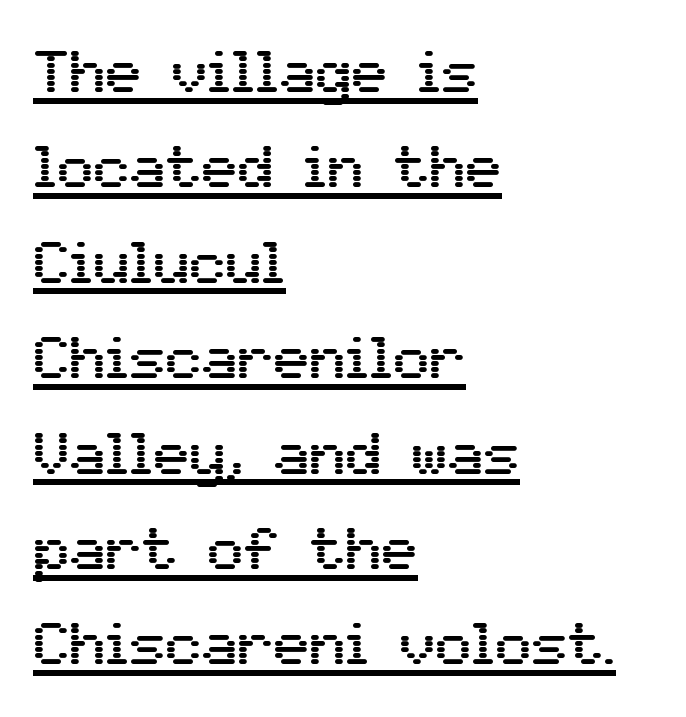
{"serif": "no", "italic": "no", "width": "normal", "stroke_contrast": "medium", "x_height": "medium", "monospaced": "no", "underline": "yes", "align": "left", "line_spacing": "normal", "line_spacing_ratio": 1.59, "letter_spacing": "normal", "letter_spacing_em": 0.0, "glyph_px": 60}
